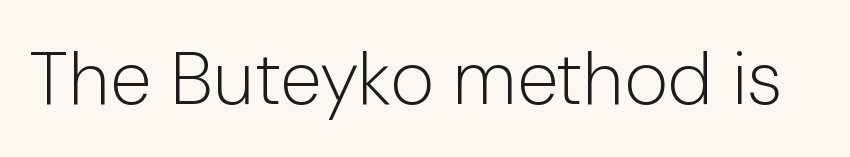
The image shows 75 px light sans-serif type, upright; set normal letter spacing, not underlined; low stroke contrast and a medium x-height.
